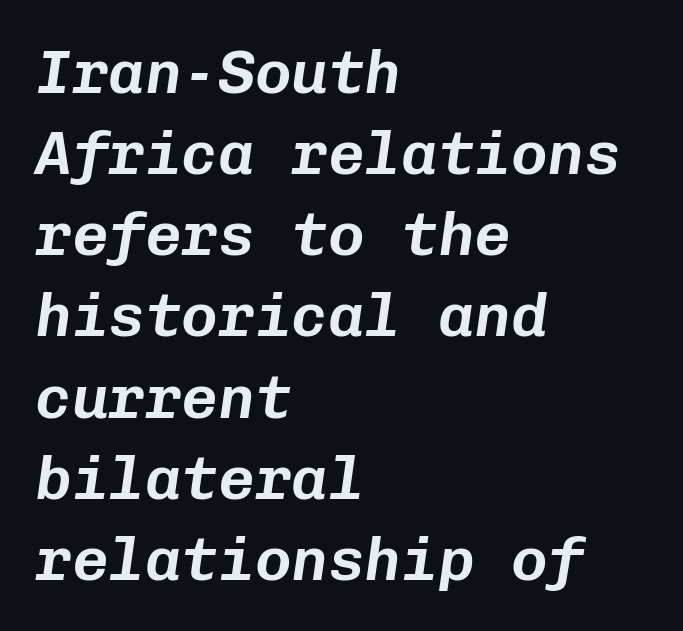
The image shows 61 px text type, italic (leaning right), monospaced; set left-aligned, normal line spacing (1.33x), normal letter spacing, not underlined; low stroke contrast and a medium x-height.
